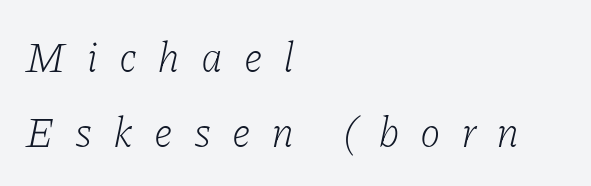
The image shows 42 px light serif type, italic (leaning right); set left-aligned, line spacing 1.78x, unusually wide letter spacing (+0.49 em), not underlined; low stroke contrast and a medium x-height.
